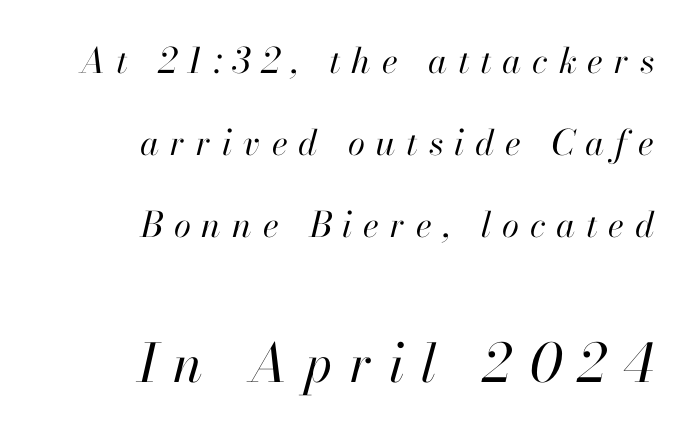
The image shows 53 px regular-weight type, italic (leaning right); set right-aligned, loose line spacing (2.35x), unusually wide letter spacing (+0.31 em), not underlined; the second (bottom) block is 1.51x larger; high stroke contrast and a small x-height.
